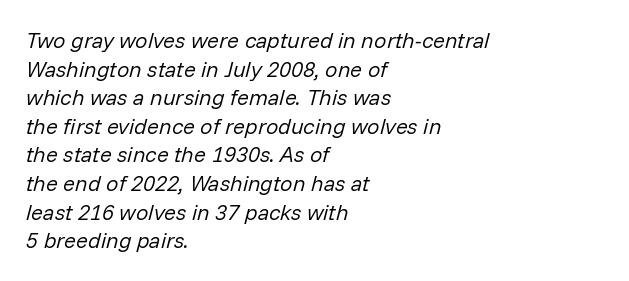
Is the type slanted? Yes — the strokes lean at a clear angle. Unbolded letterforms with no extra heft. The area under the type is left untouched. Look at the tracking — it's just the regular setting, nothing added. Interline gaps are of average width in this sample.
